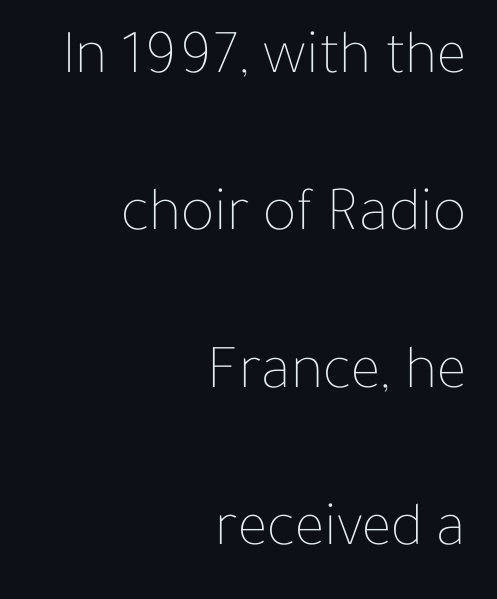
Q: Is the text bold? A: No.
Q: Is the text italic (slanted)? A: No, it is upright.
Q: Is the text underlined? A: No.
Q: How is the paragraph aligned? A: Right-aligned.
Q: Is the spacing between letters normal or unusually wide? A: Normal.
Q: Is the spacing between lines tight, normal or loose? A: Loose.
Q: Width (condensed, normal, or wide)? A: Normal.
Q: Stroke contrast? A: Low.
Q: x-height? A: Medium.
Q: Monospaced? A: No.
